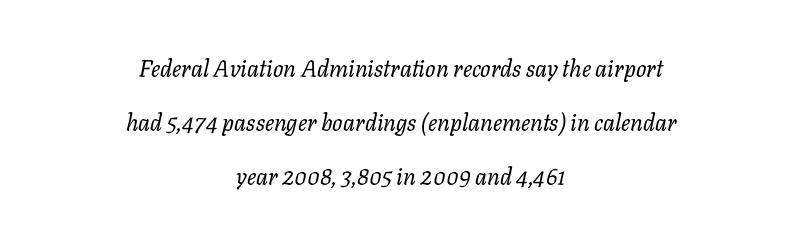
{"italic": "yes", "lean": "right", "slant_degrees": 11, "bold": "no", "underline": "no", "align": "center", "line_spacing": "loose", "line_spacing_ratio": 2.34, "letter_spacing": "normal", "letter_spacing_em": 0.0, "glyph_px": 23}
